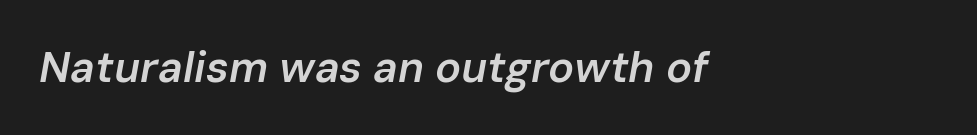
{"italic": "yes", "lean": "right", "slant_degrees": 10, "bold": "semi", "weight": "semibold", "width": "normal", "stroke_contrast": "low", "x_height": "medium", "monospaced": "no", "underline": "no", "align": "left", "letter_spacing": "normal", "letter_spacing_em": 0.0, "glyph_px": 43}
